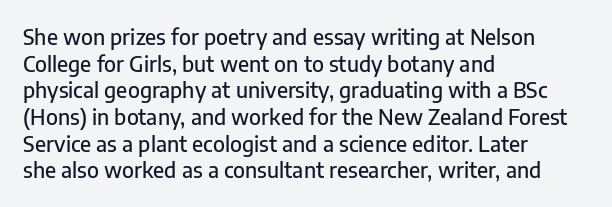
{"italic": "no", "underline": "no", "align": "left", "line_spacing": "normal", "line_spacing_ratio": 1.27, "letter_spacing": "normal", "letter_spacing_em": 0.0, "glyph_px": 21}
